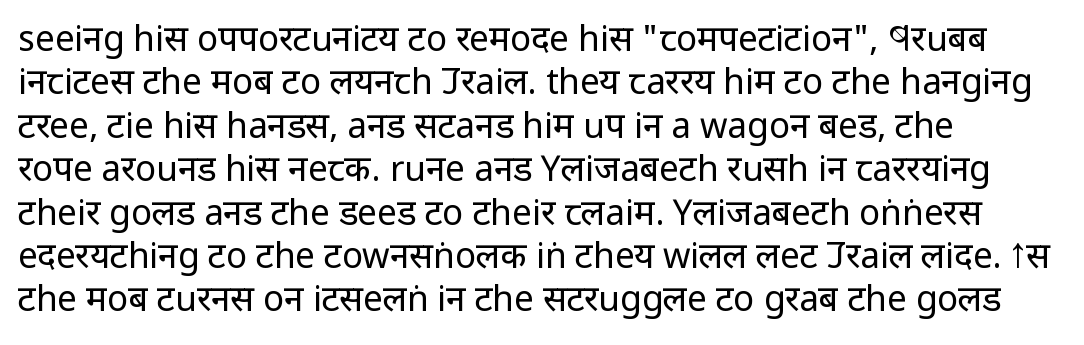
These lines are composed in type without serifs. Quick note: not italic, upright. Summary of weight: not heavy and not bold. Character widths vary here, with narrow letters taking less room than wide ones. Bare-footed words on every line.
